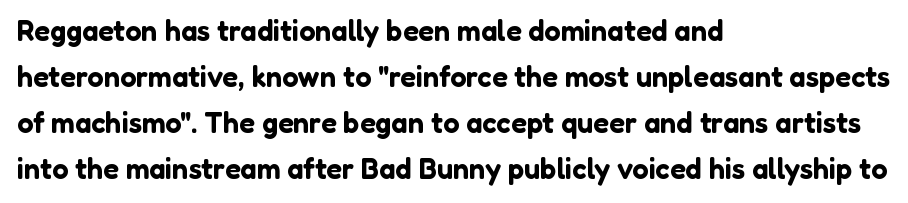
Q: Is the text italic (slanted)? A: No, it is upright.
Q: Is the typeface a serif or a sans-serif typeface? A: Sans-serif.
Q: Is the text underlined? A: No.
Q: How is the paragraph aligned? A: Left-aligned.
Q: Is the spacing between letters normal or unusually wide? A: Normal.
Q: Is the spacing between lines tight, normal or loose? A: Normal.
Q: Width (condensed, normal, or wide)? A: Normal.
Q: Stroke contrast? A: Low.
Q: x-height? A: Medium.
Q: Monospaced? A: No.
